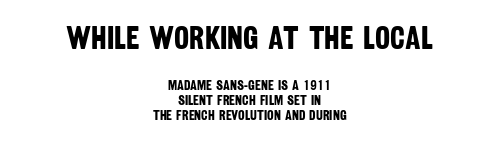
The image shows 32 px bold, condensed sans-serif type; set centered, tight line spacing (1.05x), normal letter spacing, not underlined; the first (top) block is 2.29x larger; low stroke contrast and a large x-height.
